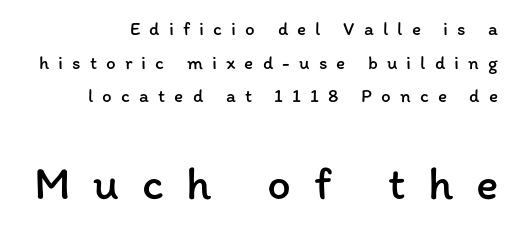
{"italic": "no", "bold": "no", "weight": "regular", "width": "normal", "stroke_contrast": "low", "x_height": "medium", "monospaced": "no", "underline": "no", "align": "right", "line_spacing_ratio": 1.77, "letter_spacing": "wide", "letter_spacing_em": 0.48, "larger_block": "second", "size_ratio": 2.47, "glyph_px": 47}
